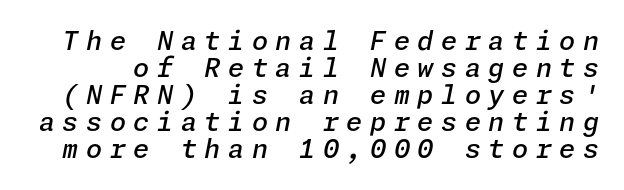
The image shows 26 px text type, italic (leaning right); set tight line spacing (1.04x), unusually wide letter spacing (+0.29 em), not underlined.
